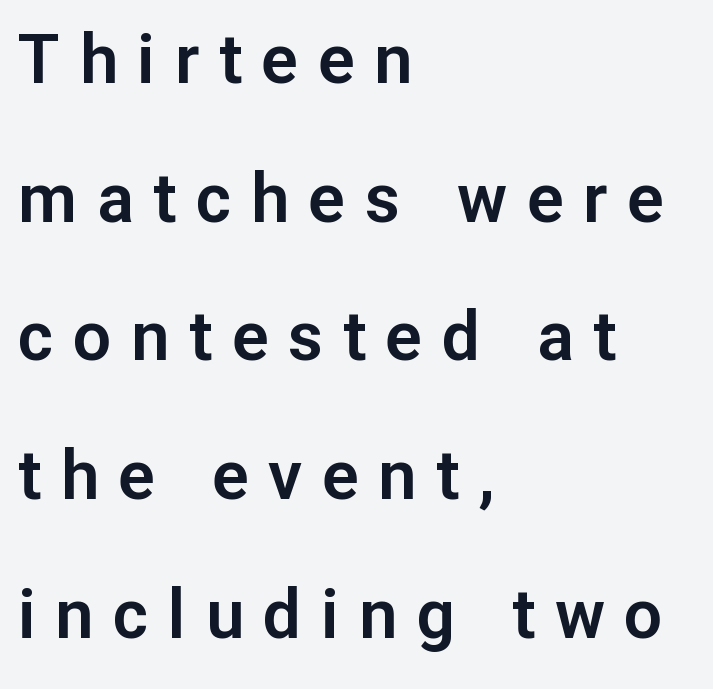
{"serif": "no", "italic": "no", "width": "normal", "stroke_contrast": "low", "x_height": "medium", "monospaced": "no", "underline": "no", "align": "left", "line_spacing": "loose", "line_spacing_ratio": 2.04, "letter_spacing": "wide", "letter_spacing_em": 0.29, "glyph_px": 68}
